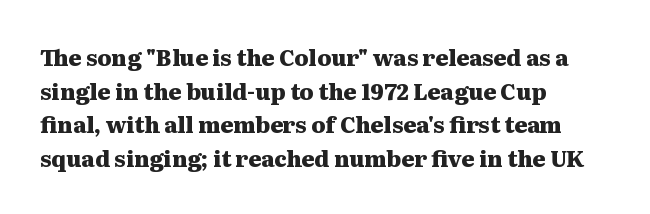
The image shows 22 px bold type, upright; set left-aligned, normal line spacing (1.53x), normal letter spacing, not underlined.
